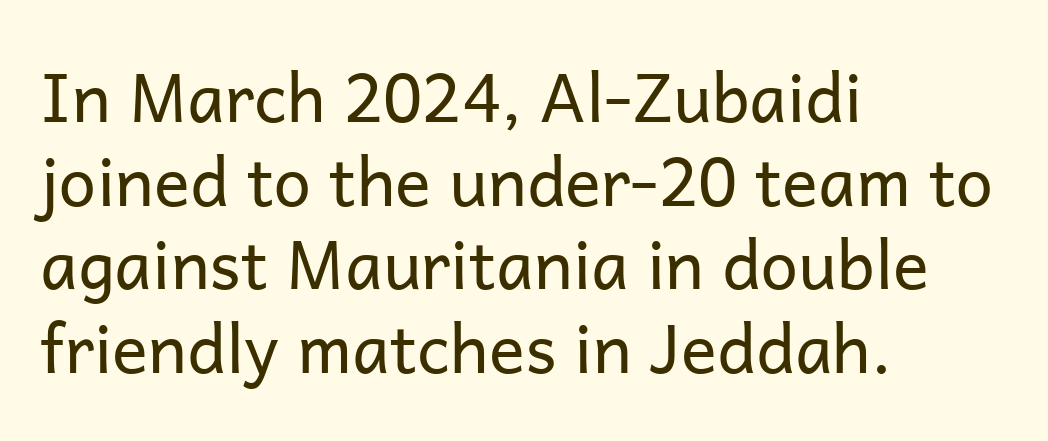
{"serif": "no", "italic": "no", "bold": "no", "weight": "regular", "width": "normal", "stroke_contrast": "low", "x_height": "medium", "monospaced": "no", "underline": "no", "align": "left", "line_spacing": "normal", "line_spacing_ratio": 1.25, "letter_spacing": "normal", "letter_spacing_em": 0.0, "glyph_px": 67}
